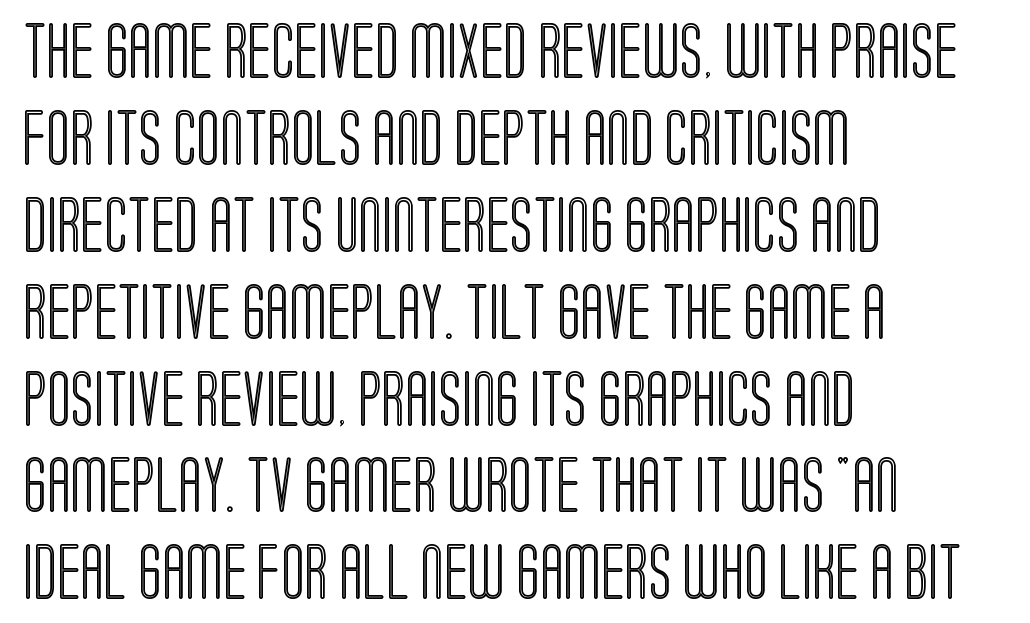
The image shows 55 px condensed type, upright; set left-aligned, normal line spacing (1.58x), normal letter spacing, not underlined; a large x-height.
